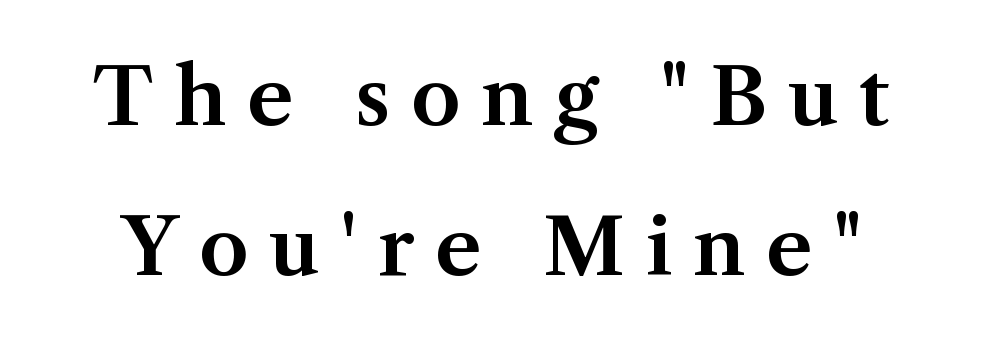
The image shows 79 px serif type, upright; set loose line spacing (1.9x), unusually wide letter spacing (+0.26 em), not underlined; medium stroke contrast and a medium x-height.
